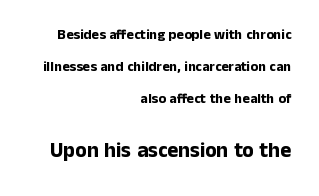
The image shows 21 px bold type, upright; set right-aligned, loose line spacing (2.3x), normal letter spacing, not underlined; the second (bottom) block is 1.5x larger.
